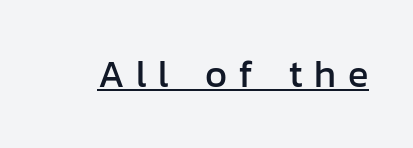
Q: Is the text italic (slanted)? A: No, it is upright.
Q: Is the typeface a serif or a sans-serif typeface? A: Sans-serif.
Q: Is the text underlined? A: Yes.
Q: Is the spacing between letters normal or unusually wide? A: Unusually wide.
Q: Width (condensed, normal, or wide)? A: Normal.
Q: Stroke contrast? A: Low.
Q: x-height? A: Medium.
Q: Monospaced? A: No.
